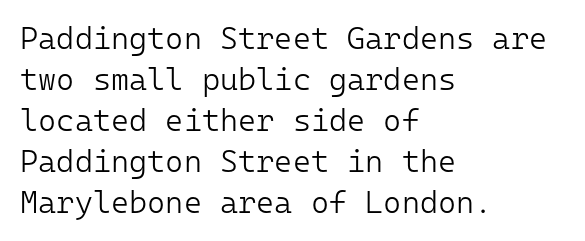
The image shows 31 px light sans-serif type, upright, monospaced; set left-aligned, normal line spacing (1.32x), normal letter spacing, not underlined; low stroke contrast and a medium x-height.
